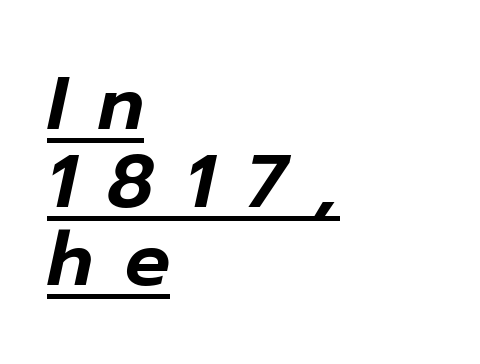
The face used here appears with an underline applied. It's the slanting kind of type. Quick note: interline space is minimal. Look at the tracking — it's clearly loosened, letters drifting apart. Does the copy run flush right? No — it runs flush left. Character widths vary here, with narrow letters taking less room than wide ones.
